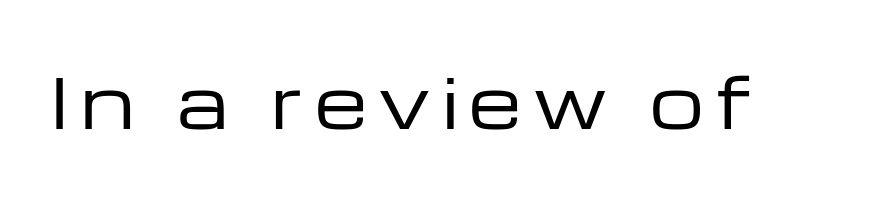
The image shows 68 px regular-weight, wide sans-serif type, upright; set not underlined; low stroke contrast and a medium x-height.
